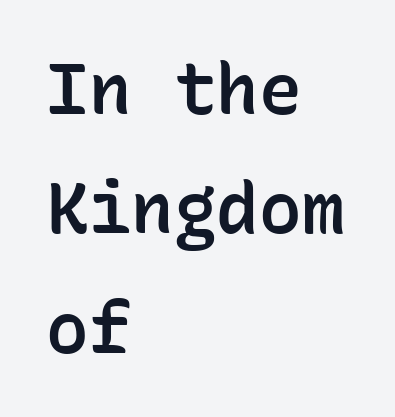
Is this a sans? Yes — the strokes have no serifs. The zone under the glyphs is completely vacant. The line texture is even and compact thanks to regular tracking. Students, this is semibold: more ink than regular, less than bold.
